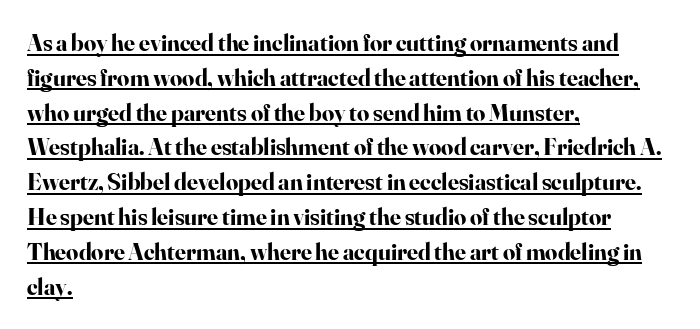
The passage is arranged the way most books set body copy — flush left. Standard letterfit; no display-style spreading of the glyphs. The line-height multiplier appears to be the usual default. Strokes here are thick enough to call this a true bold. It's the straight-up-and-down kind of type. Students, observe the line beneath the letters — that is underlining.
